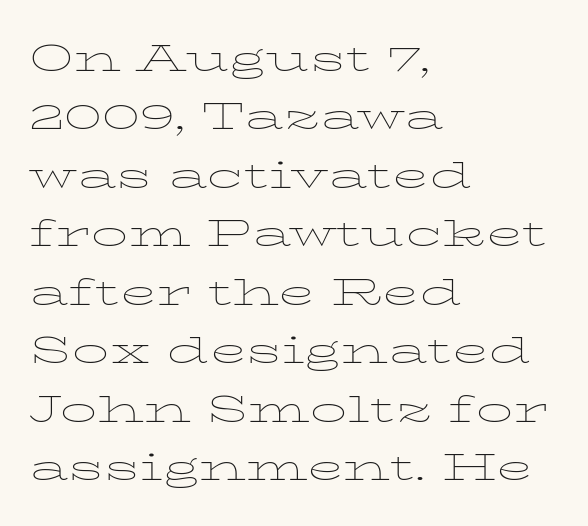
Decoration check: the copy has no underline. The font sits on the lighter half of the weight spectrum, regular included. Nothing unusual about the tracking: characters are spaced as the font intends. A student would call this left alignment; a typographer would say flush left, rag right. The passage shown stacks its lines at a standard gap.
